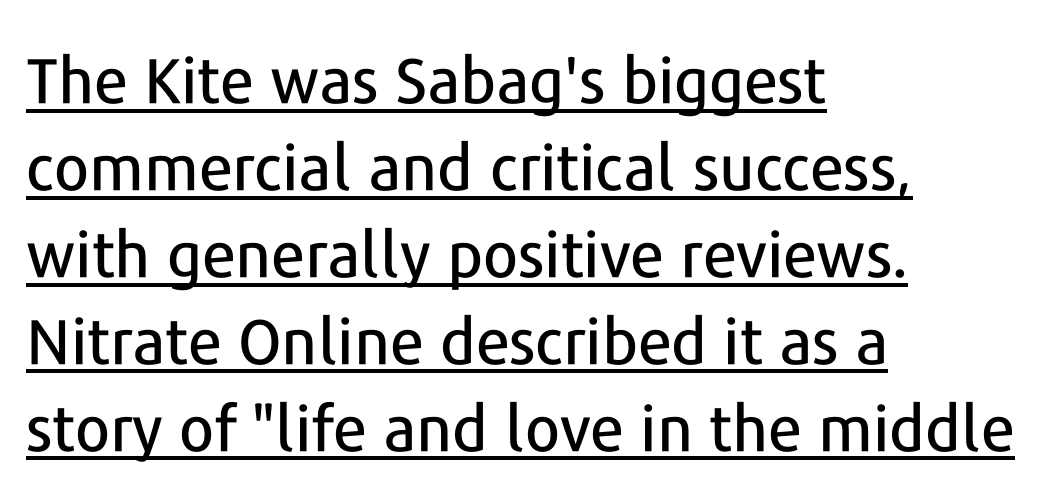
Q: Is the text italic (slanted)? A: No, it is upright.
Q: Is the typeface a serif or a sans-serif typeface? A: Sans-serif.
Q: Is the text underlined? A: Yes.
Q: How is the paragraph aligned? A: Left-aligned.
Q: Is the spacing between letters normal or unusually wide? A: Normal.
Q: Is the spacing between lines tight, normal or loose? A: Normal.
Q: Width (condensed, normal, or wide)? A: Normal.
Q: Stroke contrast? A: Low.
Q: x-height? A: Medium.
Q: Monospaced? A: No.
